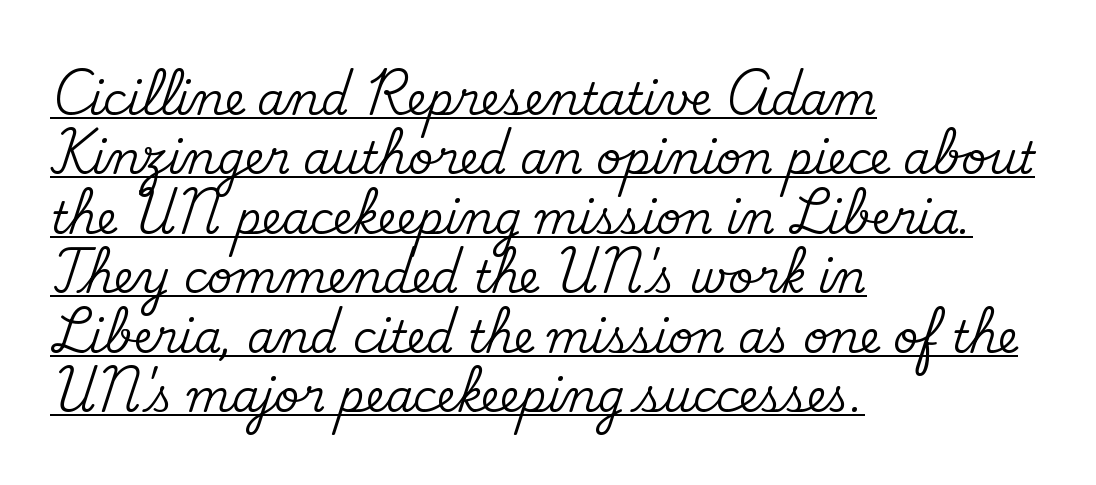
The image shows 44 px text type; set left-aligned, normal line spacing (1.35x), normal letter spacing, underlined; medium stroke contrast and a small x-height.
